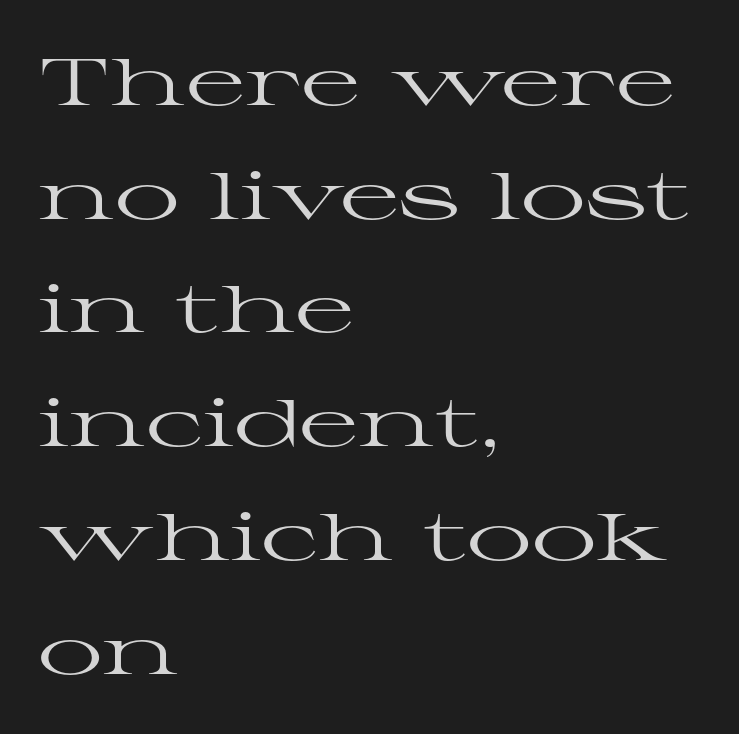
Q: Is the text bold? A: No.
Q: Is the text italic (slanted)? A: No, it is upright.
Q: Is the typeface a serif or a sans-serif typeface? A: Serif.
Q: Is the text underlined? A: No.
Q: How is the paragraph aligned? A: Left-aligned.
Q: Is the spacing between letters normal or unusually wide? A: Normal.
Q: Width (condensed, normal, or wide)? A: Wide.
Q: Stroke contrast? A: High.
Q: x-height? A: Medium.
Q: Monospaced? A: No.
